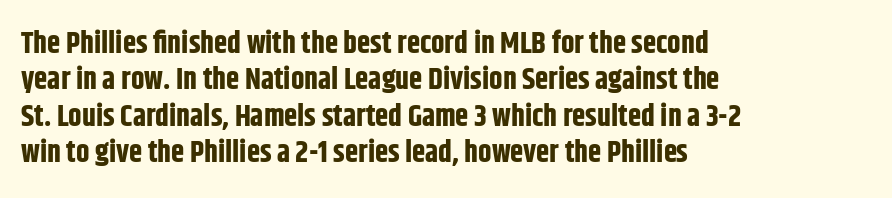
The image shows 30 px bold, condensed sans-serif type, upright; set left-aligned, line spacing 1.21x, normal letter spacing, not underlined; low stroke contrast and a large x-height.
